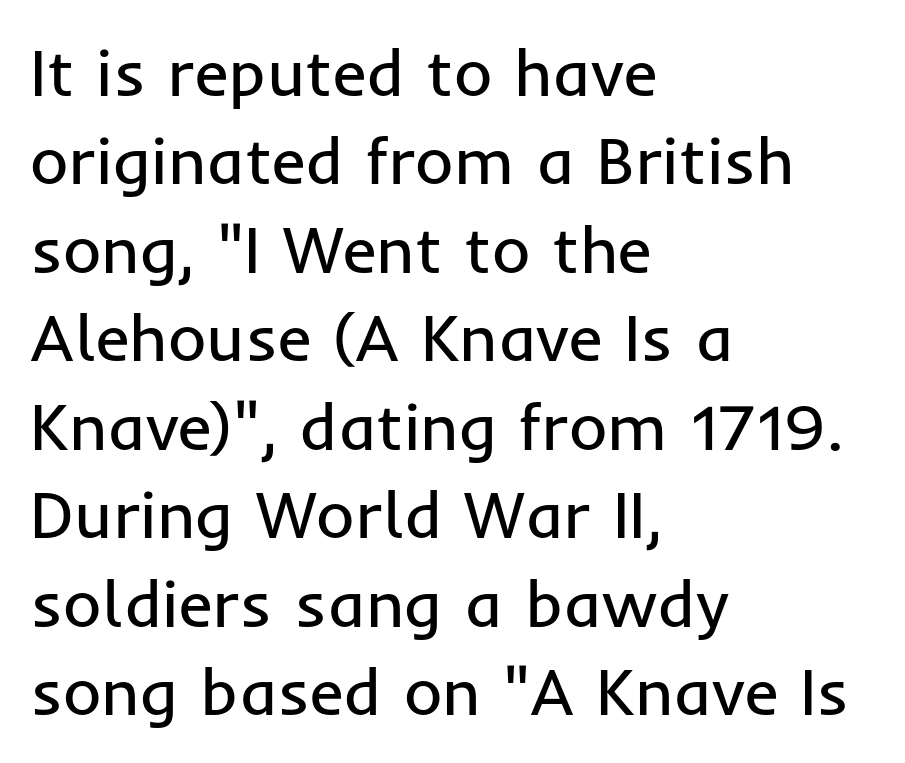
The paragraph shown leans on its left margin. Anything drawn beneath the words? Only blank space. Do the letters lean? They stand straight. Bold? No — there's no thickening of the strokes. Leading: standard.
